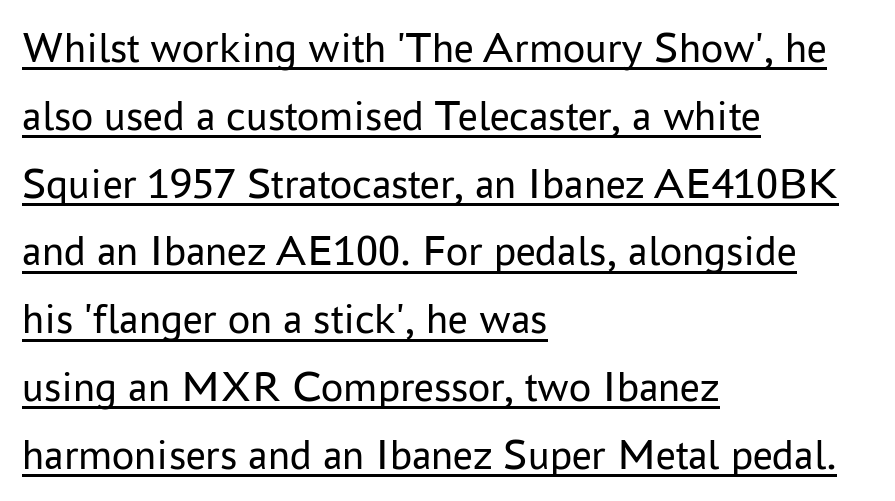
{"serif": "no", "italic": "no", "bold": "no", "weight": "regular", "width": "normal", "stroke_contrast": "low", "x_height": "medium", "monospaced": "no", "underline": "yes", "align": "left", "line_spacing": "normal", "line_spacing_ratio": 1.54, "letter_spacing": "normal", "letter_spacing_em": 0.0, "glyph_px": 44}
